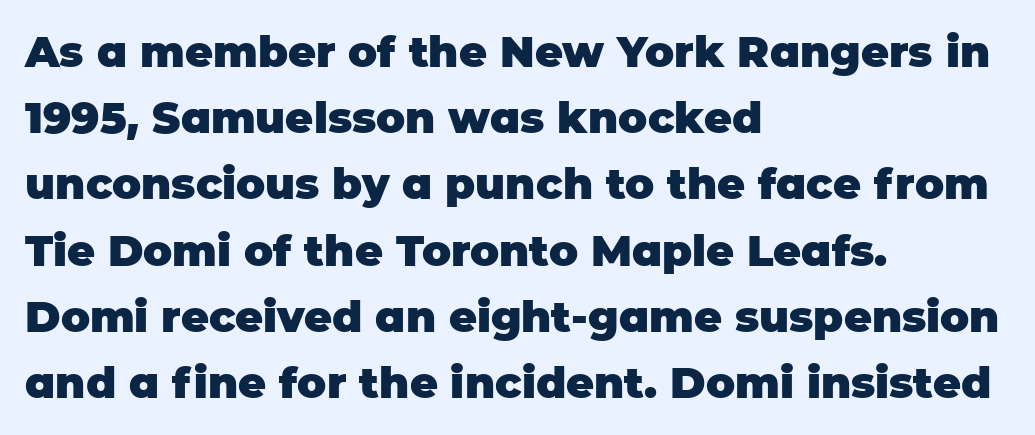
{"serif": "no", "italic": "no", "bold": "yes", "weight": "heavy", "width": "normal", "stroke_contrast": "low", "x_height": "large", "monospaced": "no", "underline": "no", "align": "left", "line_spacing": "normal", "line_spacing_ratio": 1.54, "letter_spacing": "normal", "letter_spacing_em": 0.0, "glyph_px": 43}
